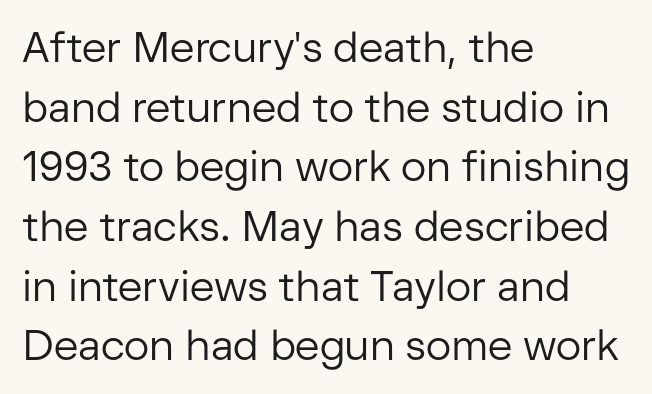
{"serif": "no", "italic": "no", "bold": "no", "weight": "regular", "width": "normal", "stroke_contrast": "low", "x_height": "medium", "monospaced": "no", "underline": "no", "align": "left", "line_spacing": "normal", "line_spacing_ratio": 1.42, "letter_spacing": "normal", "letter_spacing_em": 0.0, "glyph_px": 42}
